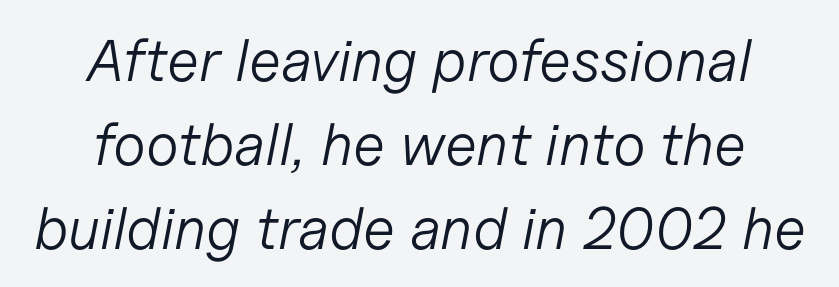
Q: Is the text bold? A: No.
Q: Is the text italic (slanted)? A: Yes, it leans right by about 11 degrees.
Q: Is the text underlined? A: No.
Q: How is the paragraph aligned? A: Centered.
Q: Is the spacing between letters normal or unusually wide? A: Normal.
Q: Is the spacing between lines tight, normal or loose? A: Normal.
Q: Width (condensed, normal, or wide)? A: Normal.
Q: Stroke contrast? A: Low.
Q: x-height? A: Medium.
Q: Monospaced? A: No.
